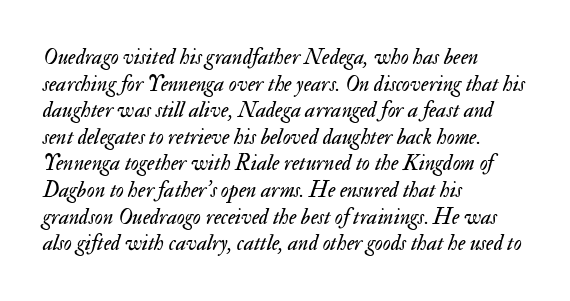
{"italic": "yes", "lean": "right", "slant_degrees": 17, "bold": "no", "underline": "no", "align": "left", "line_spacing_ratio": 1.21, "letter_spacing": "normal", "letter_spacing_em": 0.0, "glyph_px": 22}
